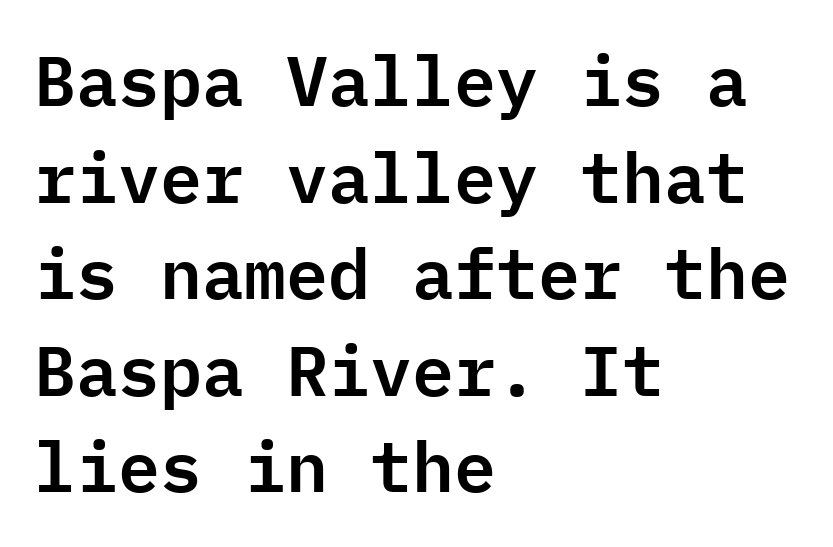
{"serif": "no", "italic": "no", "width": "normal", "stroke_contrast": "low", "x_height": "medium", "monospaced": "yes", "underline": "no", "align": "left", "line_spacing": "normal", "line_spacing_ratio": 1.38, "letter_spacing": "normal", "letter_spacing_em": 0.0, "glyph_px": 70}
